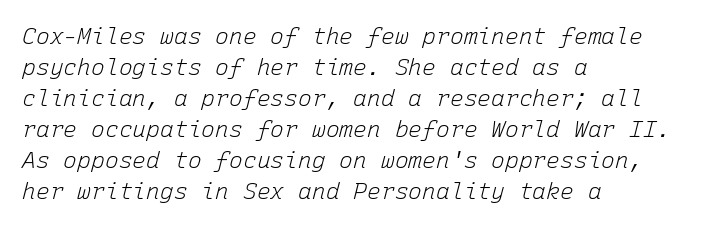
{"italic": "yes", "lean": "right", "slant_degrees": 15, "bold": "no", "underline": "no", "align": "left", "line_spacing": "normal", "line_spacing_ratio": 1.35, "letter_spacing": "normal", "letter_spacing_em": 0.0, "glyph_px": 23}
